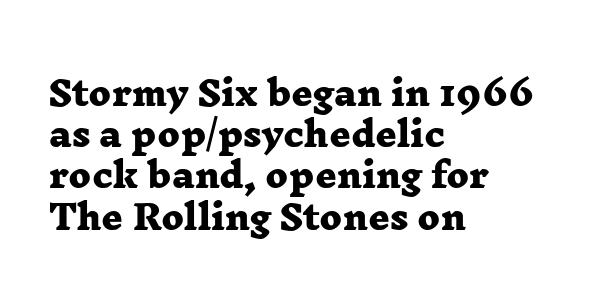
Q: Is the text bold? A: Yes.
Q: Is the typeface a serif or a sans-serif typeface? A: Serif.
Q: Is the text underlined? A: No.
Q: How is the paragraph aligned? A: Left-aligned.
Q: Is the spacing between letters normal or unusually wide? A: Normal.
Q: Is the spacing between lines tight, normal or loose? A: Normal.
Q: Width (condensed, normal, or wide)? A: Wide.
Q: Stroke contrast? A: Low.
Q: x-height? A: Medium.
Q: Monospaced? A: No.
